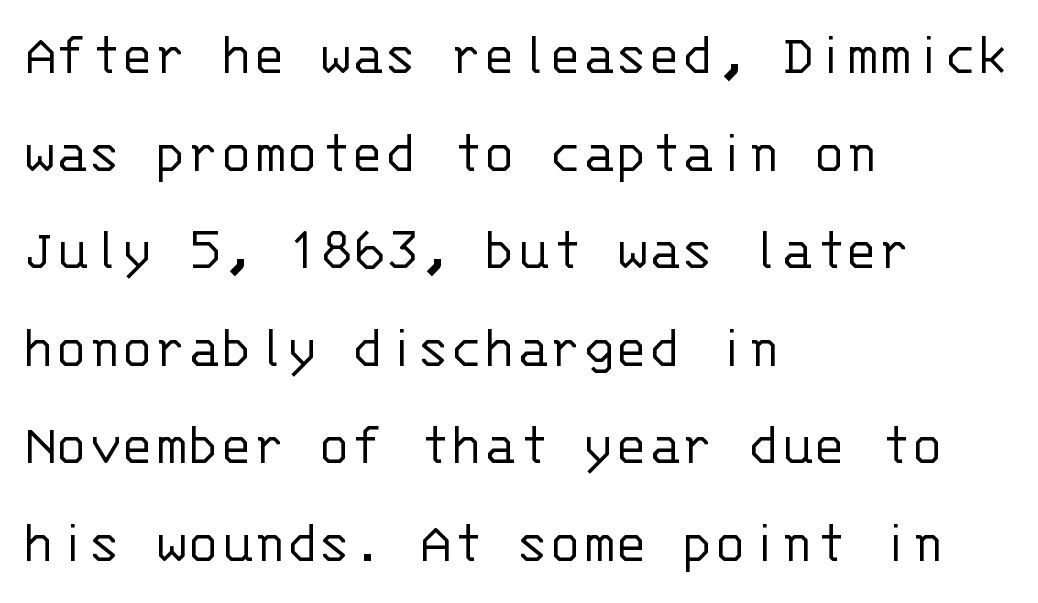
The image shows 61 px light sans-serif type, upright, monospaced; set left-aligned, normal line spacing (1.6x), normal letter spacing, not underlined; low stroke contrast and a large x-height.
